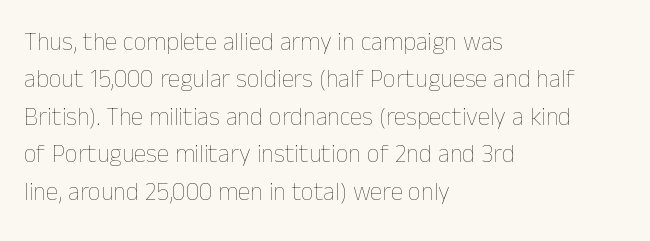
{"italic": "no", "bold": "no", "underline": "no", "align": "left", "line_spacing": "normal", "line_spacing_ratio": 1.5, "letter_spacing": "normal", "letter_spacing_em": 0.0, "glyph_px": 25}
